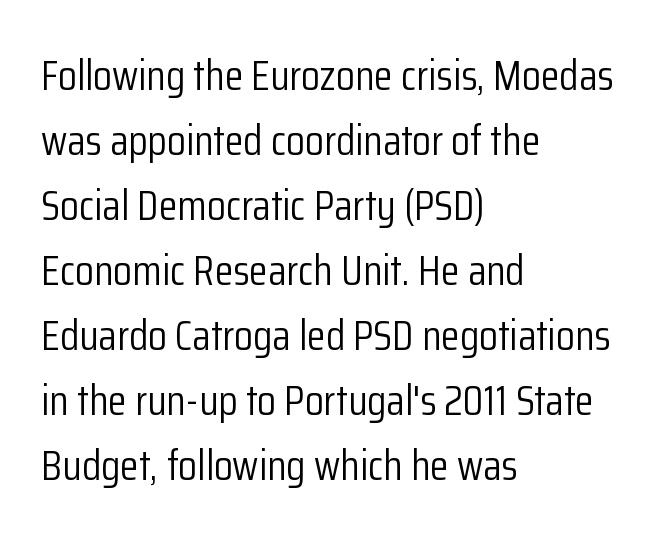
The image shows 43 px light, condensed sans-serif type, upright; set left-aligned, normal line spacing (1.51x), normal letter spacing, not underlined; low stroke contrast and a medium x-height.
